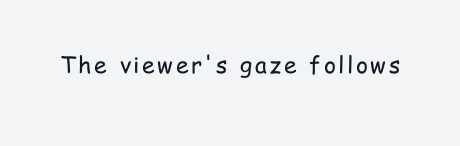
The image shows 23 px text type, upright; set not underlined.
